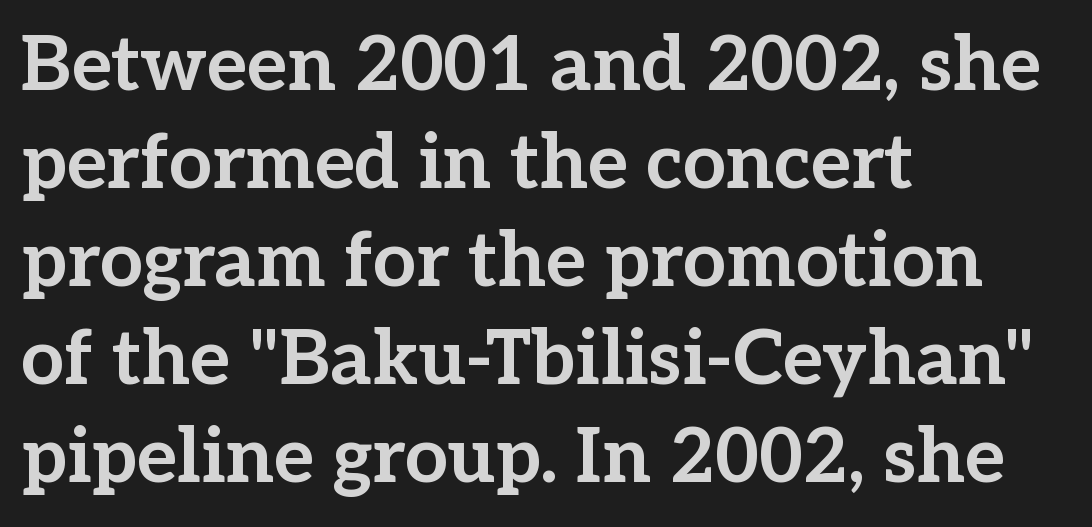
{"serif": "yes", "italic": "no", "bold": "yes", "weight": "bold", "width": "normal", "stroke_contrast": "low", "x_height": "medium", "monospaced": "no", "underline": "no", "align": "left", "line_spacing": "normal", "line_spacing_ratio": 1.29, "letter_spacing": "normal", "letter_spacing_em": 0.0, "glyph_px": 76}
